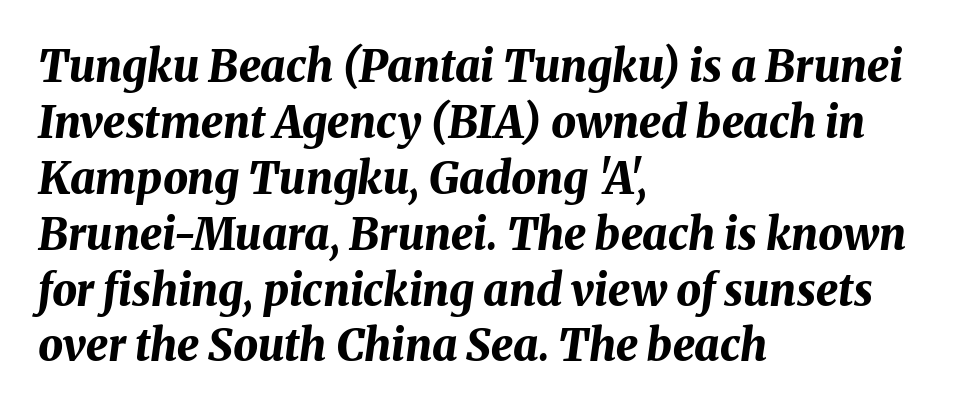
The image shows 44 px bold type, italic (leaning right); set left-aligned, normal line spacing (1.27x), normal letter spacing, not underlined; medium stroke contrast and a medium x-height.
